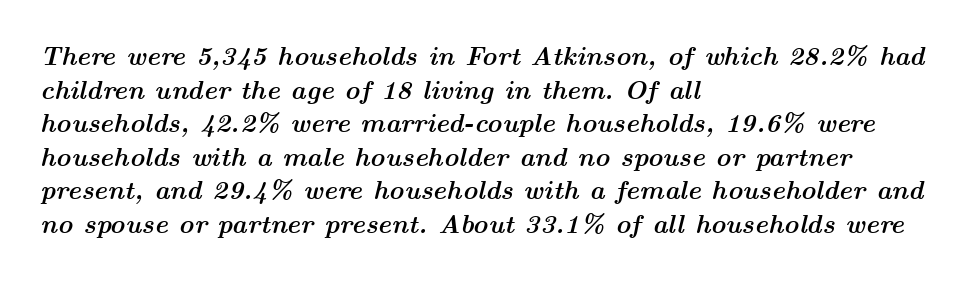
{"italic": "yes", "lean": "right", "slant_degrees": 14, "bold": "yes", "underline": "no", "align": "left", "line_spacing": "normal", "line_spacing_ratio": 1.29, "letter_spacing": "normal", "letter_spacing_em": 0.0, "glyph_px": 26}
